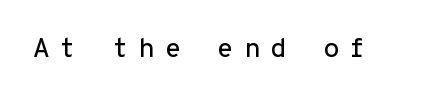
Vertical strokes here are truly vertical. Clear beneath every line of the passage. Does extra space separate the letters? Yes, quite a lot of it.
